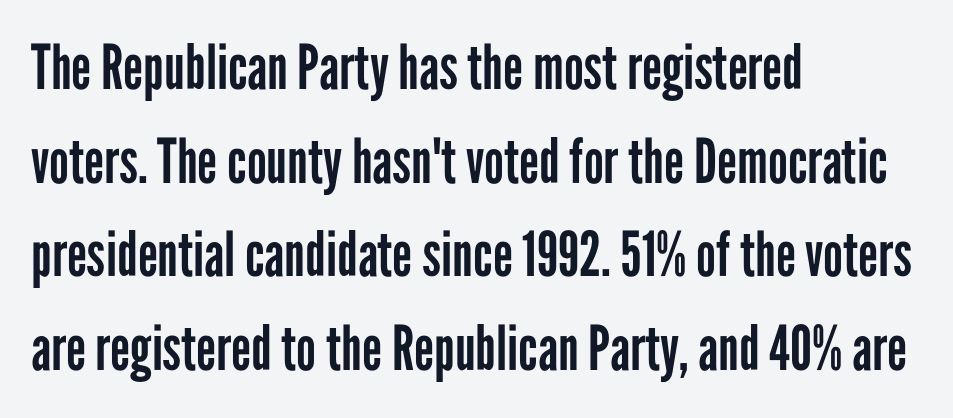
Each letter keeps its own natural width here, so spacing adapts to shape. The space directly below the letters is spotless. A typesetter would mark this as roman, not italic. This is not heavy type; no bold has been used. Nothing sits at the stroke ends, so this counts as sans-serif. The horizontal fit of the characters is conventional and even.
